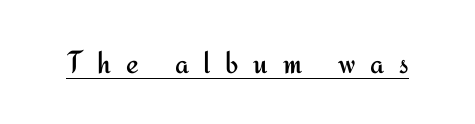
No italicization has been applied; the sample stays upright. These lines are rendered in a variable-pitch font. The letters look calm and open, with moderate or lighter stems. The font family rendered here belongs to the sans-serif group.
